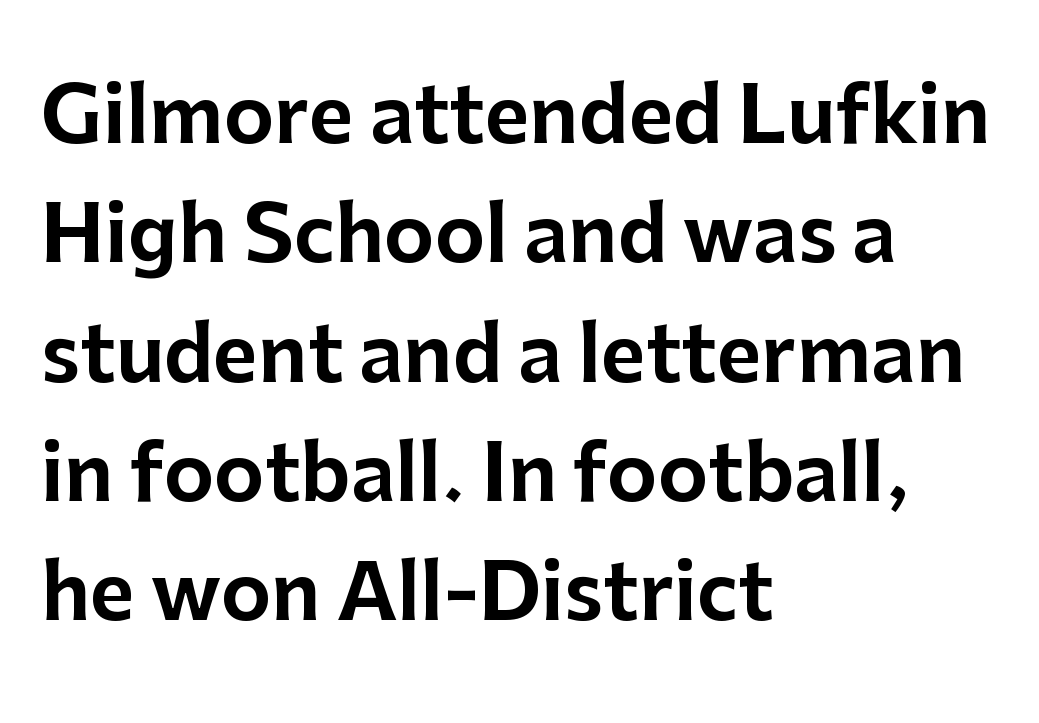
Proportional: the letters do not fall into vertical columns. The lines in this sample share a left origin and differ only in where they stop. A typesetter would label this face a sans. Look at the tracking — it's just the regular setting, nothing added. Underlining? Definitely not there. The vertical gap from one line to the next is medium.
